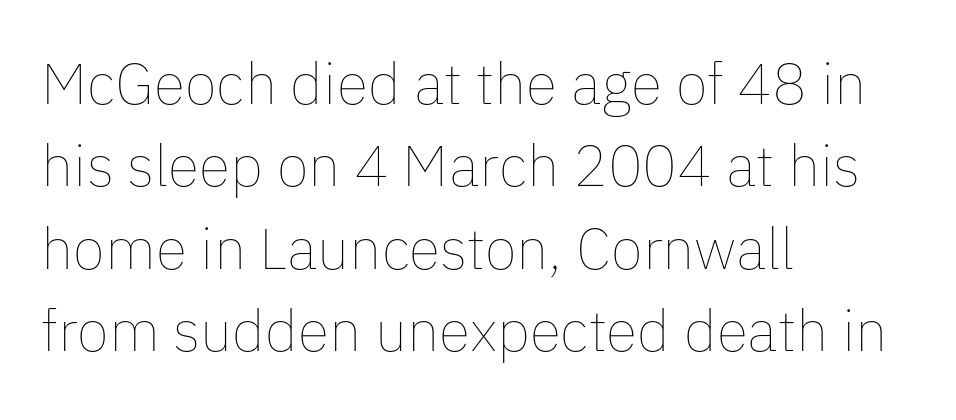
The image shows 58 px thin type, upright; set left-aligned, normal line spacing (1.42x), normal letter spacing, not underlined; low stroke contrast and a medium x-height.
